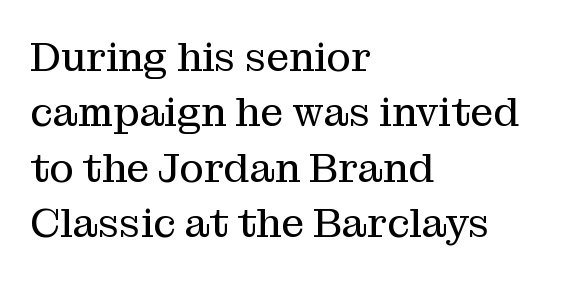
A typesetter would call this leading conventional body-copy spacing. Nobody touched the tracking dial on this one. Spacing verdict: proportional, widths tailored to each character. Letters rest on an invisible, unmarked baseline.
